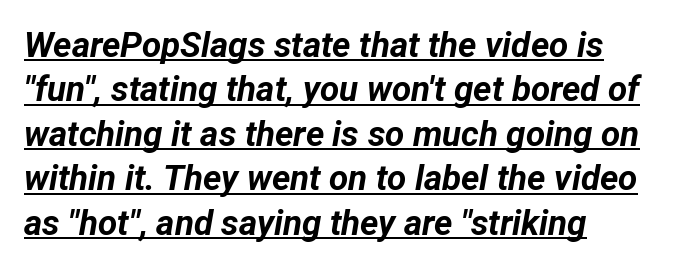
{"italic": "yes", "lean": "right", "slant_degrees": 12, "bold": "yes", "weight": "bold", "width": "normal", "stroke_contrast": "low", "x_height": "medium", "monospaced": "no", "underline": "yes", "align": "left", "line_spacing": "normal", "line_spacing_ratio": 1.27, "letter_spacing": "normal", "letter_spacing_em": 0.0, "glyph_px": 35}
